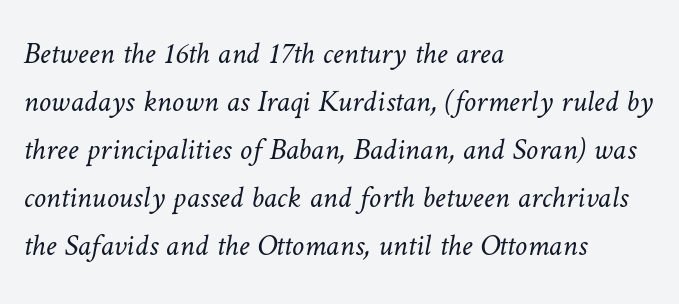
The letters look calm and open, with moderate or lighter stems. Layout note: lines flush left. The rendering uses a moderate line-height, typical for paragraphs. Varying glyph widths throughout — classic text-font behaviour. What stands out about the letter spacing? Nothing — it is the standard amount.
